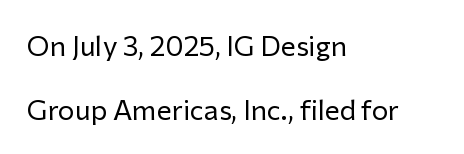
Q: Is the text bold? A: No.
Q: Is the text italic (slanted)? A: No, it is upright.
Q: Is the typeface a serif or a sans-serif typeface? A: Sans-serif.
Q: Is the text underlined? A: No.
Q: How is the paragraph aligned? A: Left-aligned.
Q: Is the spacing between letters normal or unusually wide? A: Normal.
Q: Is the spacing between lines tight, normal or loose? A: Loose.
Q: Width (condensed, normal, or wide)? A: Normal.
Q: Stroke contrast? A: Low.
Q: x-height? A: Medium.
Q: Monospaced? A: No.
